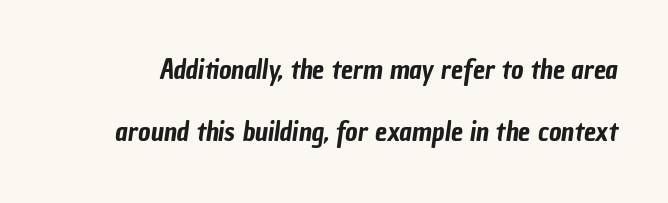
Q: Is the text underlined? A: No.
Q: Is the spacing between letters normal or unusually wide? A: Normal.
Q: Is the spacing between lines tight, normal or loose? A: Loose.
